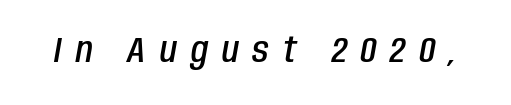
{"italic": "yes", "lean": "right", "slant_degrees": 10, "bold": "semi", "weight": "semibold", "width": "condensed", "stroke_contrast": "low", "x_height": "large", "monospaced": "no", "underline": "no", "letter_spacing": "wide", "letter_spacing_em": 0.4, "glyph_px": 35}
